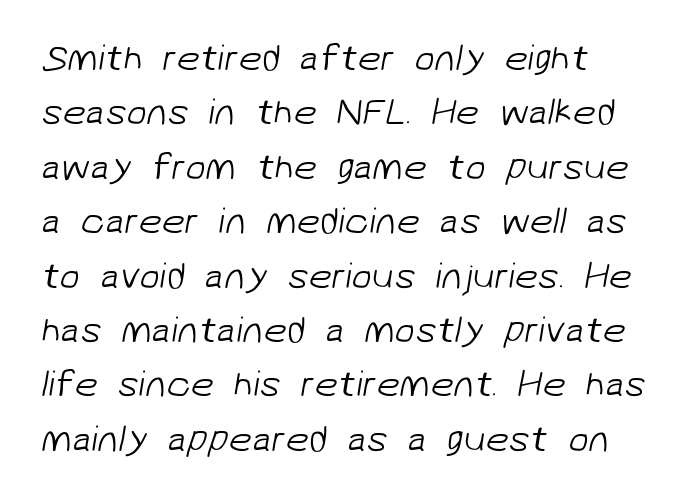
The image shows 37 px light sans-serif type; set left-aligned, normal line spacing (1.47x), normal letter spacing, not underlined; low stroke contrast and a medium x-height.
